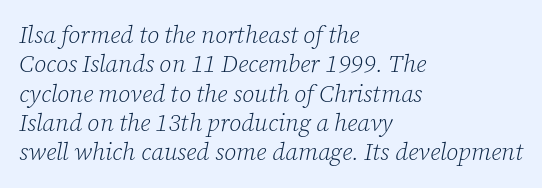
The letters sit at their default tracking, neither squeezed nor spread. The typesetter chose a ragged-right arrangement here. Does the lettering tilt? It does — this is italic. Any mark beneath the type? The region is blank.
